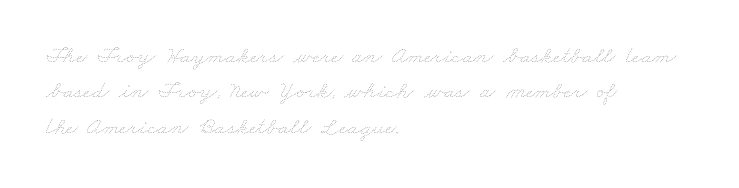
{"bold": "no", "underline": "no", "align": "left", "line_spacing": "normal", "line_spacing_ratio": 1.47, "letter_spacing": "normal", "letter_spacing_em": 0.0, "glyph_px": 24}
